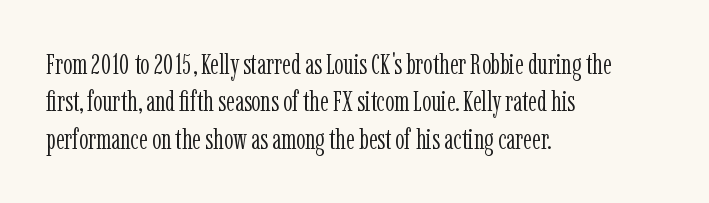
The rendering uses natural spacing where letterforms have individual widths. Each new line begins a customary step beneath the previous one. The gap between lines stays unmarked. On a weight scale, this lands at 450 or below. Italic? Not at all — the glyphs are vertical. The ragged edge is on the right, which tells us the setting is flush left.
